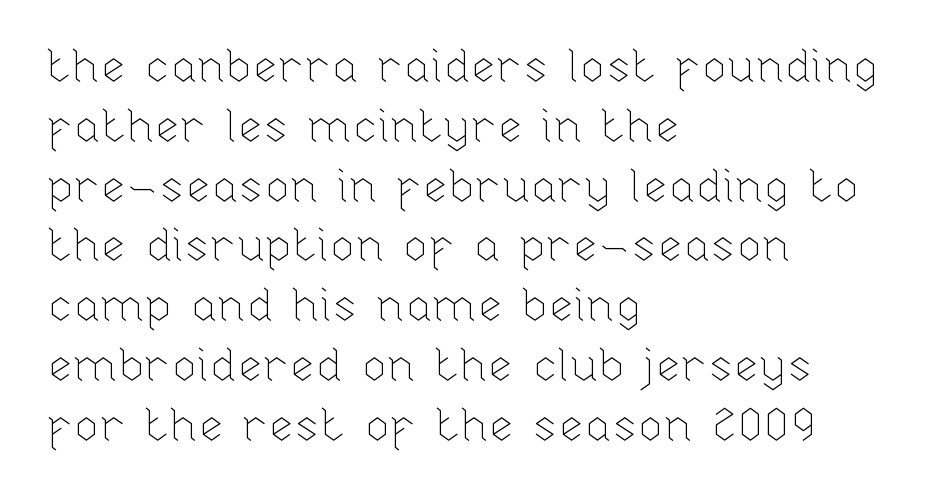
Q: Is the text bold? A: No.
Q: Is the text italic (slanted)? A: No, it is upright.
Q: Is the text underlined? A: No.
Q: How is the paragraph aligned? A: Left-aligned.
Q: Is the spacing between letters normal or unusually wide? A: Normal.
Q: Is the spacing between lines tight, normal or loose? A: Normal.
Q: Width (condensed, normal, or wide)? A: Normal.
Q: Stroke contrast? A: Low.
Q: x-height? A: Medium.
Q: Monospaced? A: No.
